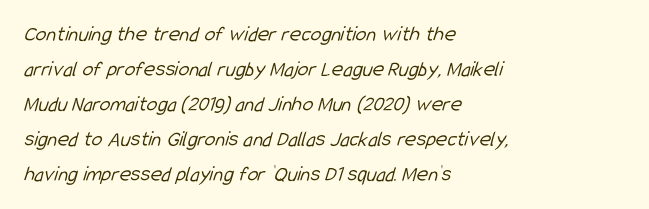
{"bold": "no", "underline": "no", "align": "left", "line_spacing": "normal", "line_spacing_ratio": 1.59, "letter_spacing": "normal", "letter_spacing_em": 0.0, "glyph_px": 22}
